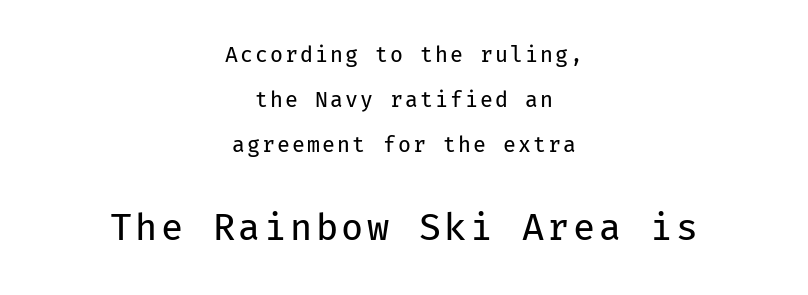
{"serif": "no", "italic": "no", "bold": "no", "weight": "regular", "width": "normal", "stroke_contrast": "low", "x_height": "medium", "monospaced": "yes", "underline": "no", "align": "center", "line_spacing": "loose", "line_spacing_ratio": 2.15, "larger_block": "second", "size_ratio": 1.71, "glyph_px": 36}
